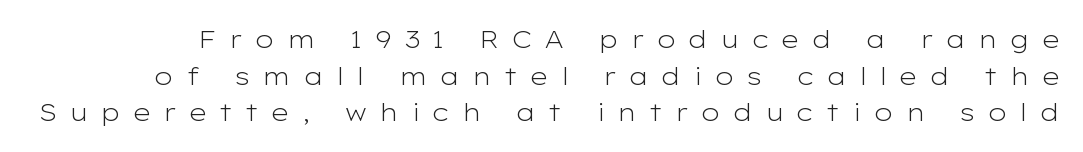
{"italic": "no", "bold": "no", "underline": "no", "line_spacing": "normal", "line_spacing_ratio": 1.47, "letter_spacing": "wide", "letter_spacing_em": 0.48, "glyph_px": 25}
